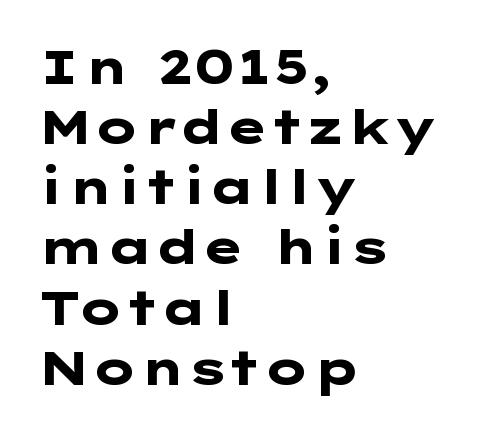
{"serif": "no", "italic": "no", "bold": "yes", "weight": "heavy", "width": "wide", "stroke_contrast": "low", "x_height": "medium", "underline": "no", "align": "left", "line_spacing": "normal", "line_spacing_ratio": 1.28, "letter_spacing": "normal", "letter_spacing_em": 0.0, "glyph_px": 47}
